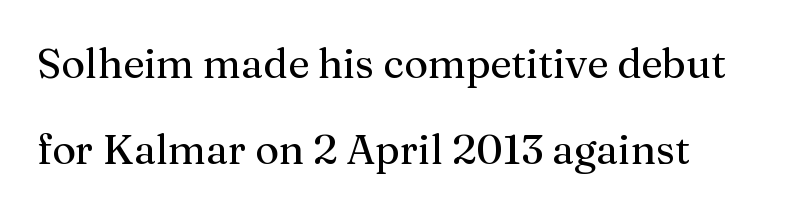
{"serif": "yes", "italic": "no", "bold": "no", "weight": "regular", "width": "normal", "stroke_contrast": "medium", "x_height": "medium", "monospaced": "no", "underline": "no", "line_spacing": "loose", "line_spacing_ratio": 2.09, "letter_spacing": "normal", "letter_spacing_em": 0.0, "glyph_px": 41}
